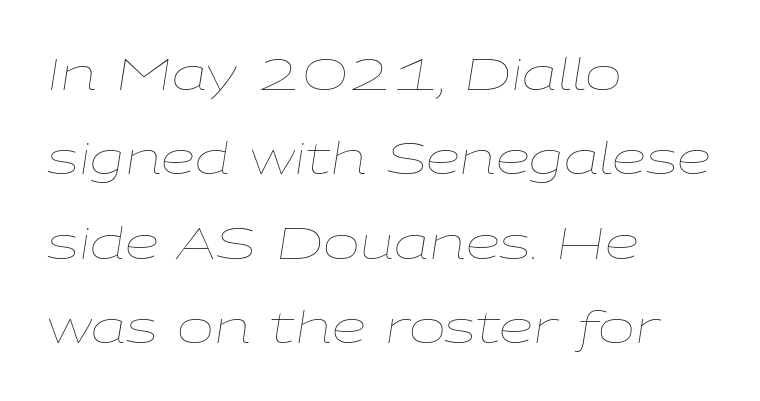
Q: Is the text bold? A: No.
Q: Is the text italic (slanted)? A: Yes, it leans right by about 9 degrees.
Q: Is the text underlined? A: No.
Q: How is the paragraph aligned? A: Left-aligned.
Q: Is the spacing between letters normal or unusually wide? A: Normal.
Q: Is the spacing between lines tight, normal or loose? A: Loose.
Q: Width (condensed, normal, or wide)? A: Wide.
Q: Stroke contrast? A: Low.
Q: x-height? A: Medium.
Q: Monospaced? A: No.
